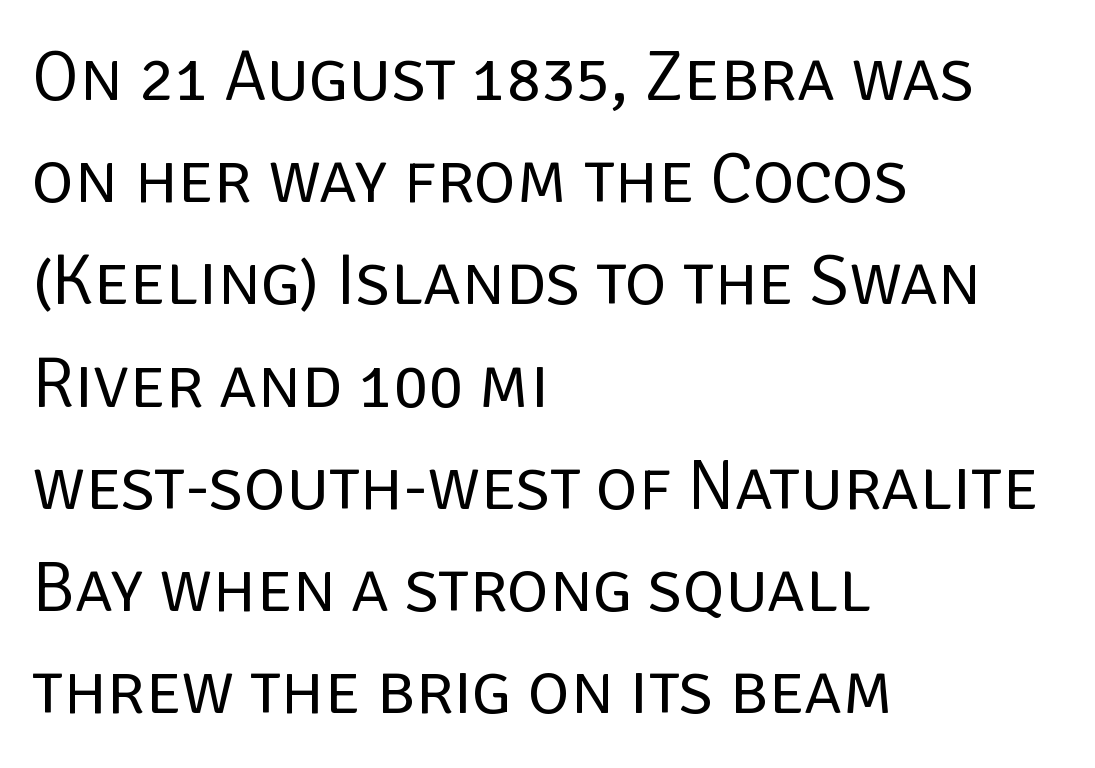
What stands out about the letter spacing? Nothing — it is the standard amount. I'd call this a sans setting — the letters go barefoot. A bare baseline throughout the passage. Character widths vary here, with narrow letters taking less room than wide ones.
